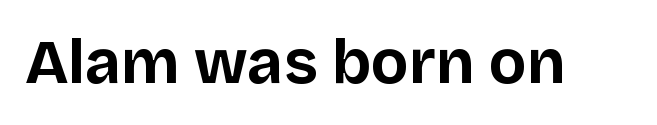
Q: Is the text bold? A: Yes.
Q: Is the text italic (slanted)? A: No, it is upright.
Q: Is the typeface a serif or a sans-serif typeface? A: Sans-serif.
Q: Is the text underlined? A: No.
Q: Is the spacing between letters normal or unusually wide? A: Normal.
Q: Width (condensed, normal, or wide)? A: Normal.
Q: Stroke contrast? A: Low.
Q: x-height? A: Large.
Q: Monospaced? A: No.
